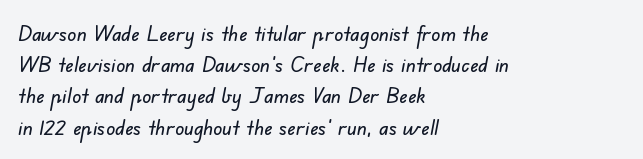
{"underline": "no", "align": "left", "line_spacing": "normal", "line_spacing_ratio": 1.42, "letter_spacing": "normal", "letter_spacing_em": 0.0, "glyph_px": 22}
